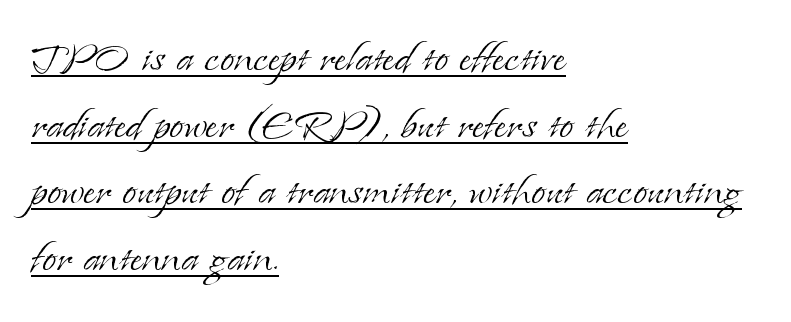
Q: Is the text bold? A: No.
Q: Is the text italic (slanted)? A: Yes.
Q: Is the typeface a serif or a sans-serif typeface? A: Serif.
Q: Is the text underlined? A: Yes.
Q: How is the paragraph aligned? A: Left-aligned.
Q: Is the spacing between letters normal or unusually wide? A: Normal.
Q: Is the spacing between lines tight, normal or loose? A: Normal.
Q: Width (condensed, normal, or wide)? A: Normal.
Q: Stroke contrast? A: Low.
Q: x-height? A: Small.
Q: Monospaced? A: No.
